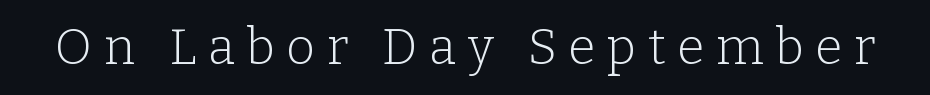
The image shows 50 px light serif type, upright; set unusually wide letter spacing (+0.23 em), not underlined; low stroke contrast and a medium x-height.
